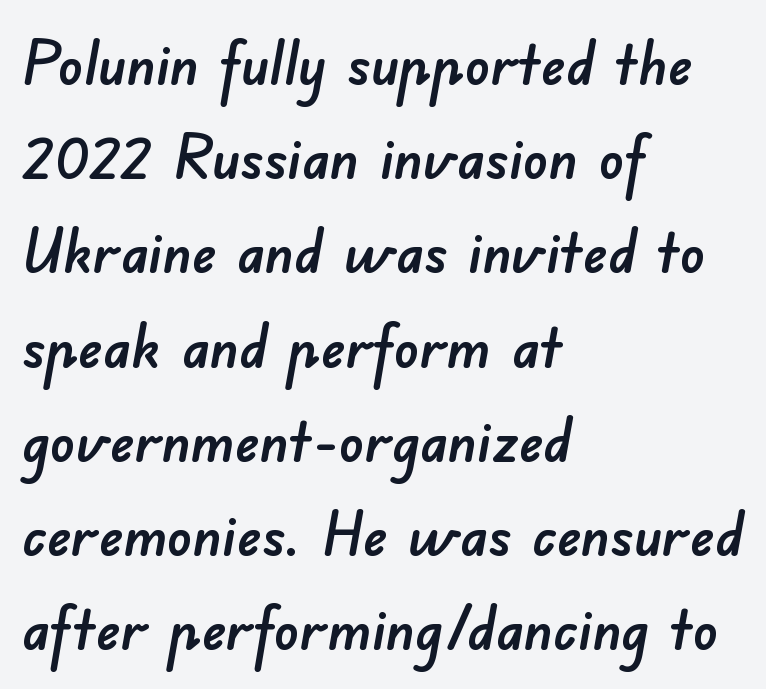
The image shows 62 px sans-serif type; set left-aligned, normal line spacing (1.52x), normal letter spacing, not underlined; low stroke contrast and a small x-height.
